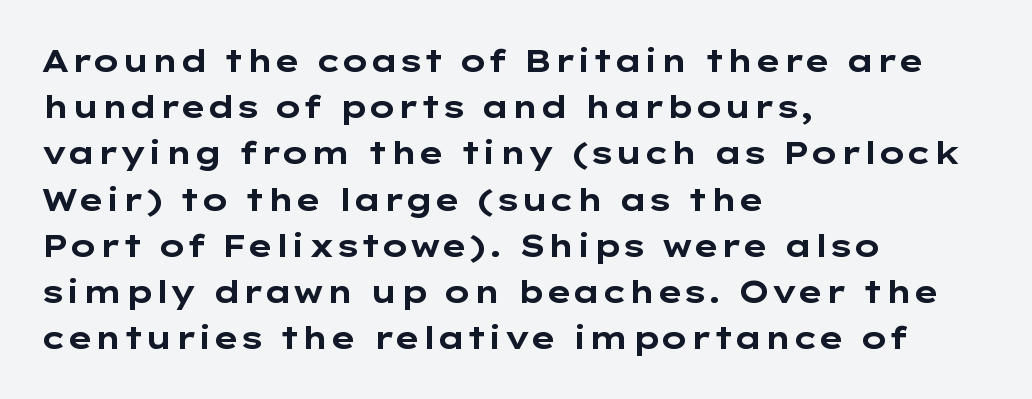
Q: Is the text bold? A: Yes.
Q: Is the text italic (slanted)? A: No, it is upright.
Q: Is the typeface a serif or a sans-serif typeface? A: Sans-serif.
Q: Is the text underlined? A: No.
Q: How is the paragraph aligned? A: Left-aligned.
Q: Is the spacing between letters normal or unusually wide? A: Normal.
Q: Is the spacing between lines tight, normal or loose? A: Normal.
Q: Width (condensed, normal, or wide)? A: Wide.
Q: Stroke contrast? A: Low.
Q: x-height? A: Medium.
Q: Monospaced? A: No.
